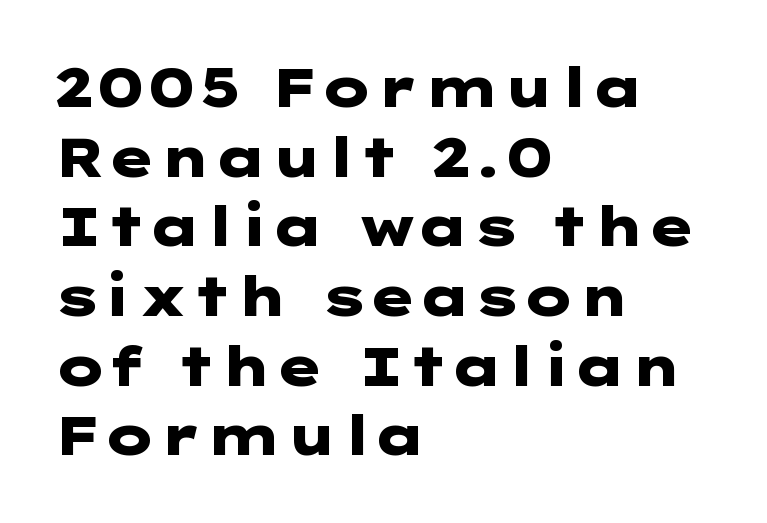
Q: Is the text bold? A: Yes.
Q: Is the text italic (slanted)? A: No, it is upright.
Q: Is the typeface a serif or a sans-serif typeface? A: Sans-serif.
Q: Is the text underlined? A: No.
Q: How is the paragraph aligned? A: Left-aligned.
Q: Is the spacing between letters normal or unusually wide? A: Normal.
Q: Is the spacing between lines tight, normal or loose? A: Normal.
Q: Width (condensed, normal, or wide)? A: Wide.
Q: Stroke contrast? A: Low.
Q: x-height? A: Medium.
